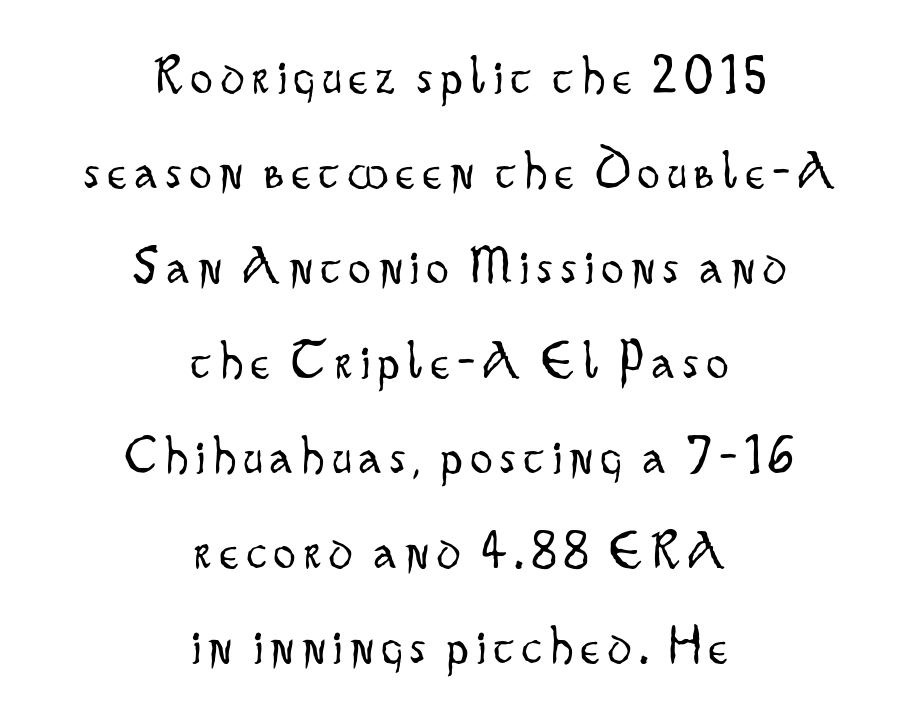
The image shows 54 px light, condensed sans-serif type, upright; set centered, line spacing 1.76x, not underlined; low stroke contrast and a small x-height.
